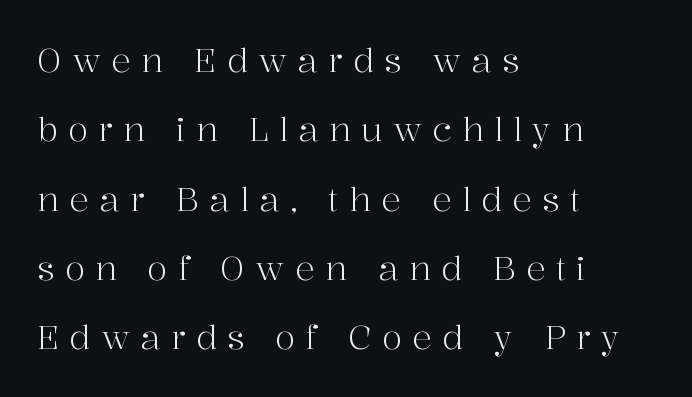
Q: Is the text bold? A: No.
Q: Is the text italic (slanted)? A: No, it is upright.
Q: Is the typeface a serif or a sans-serif typeface? A: Serif.
Q: Is the text underlined? A: No.
Q: How is the paragraph aligned? A: Left-aligned.
Q: Is the spacing between letters normal or unusually wide? A: Unusually wide.
Q: Is the spacing between lines tight, normal or loose? A: Loose.
Q: Width (condensed, normal, or wide)? A: Normal.
Q: Stroke contrast? A: High.
Q: x-height? A: Medium.
Q: Monospaced? A: No.
